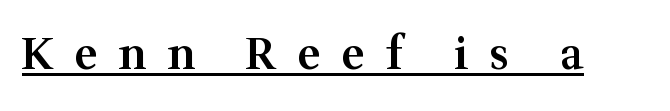
Q: Is the text bold? A: Semi-bold.
Q: Is the text italic (slanted)? A: No, it is upright.
Q: Is the typeface a serif or a sans-serif typeface? A: Serif.
Q: Is the text underlined? A: Yes.
Q: Is the spacing between letters normal or unusually wide? A: Unusually wide.
Q: Width (condensed, normal, or wide)? A: Normal.
Q: Stroke contrast? A: Medium.
Q: x-height? A: Medium.
Q: Monospaced? A: No.
